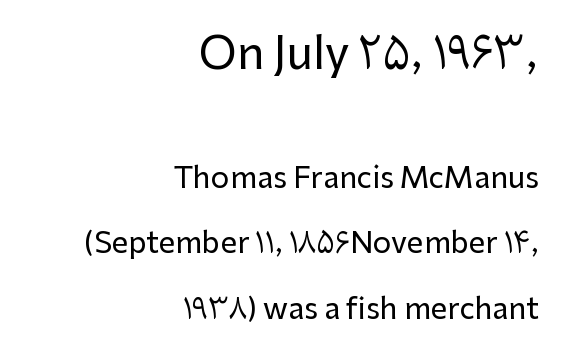
This sample trades compactness for vertical openness between lines. Posture: straight, roman, zero tilt. This sample uses a sans-serif face. The face used here appears at its bigger size in the upper chunk.
